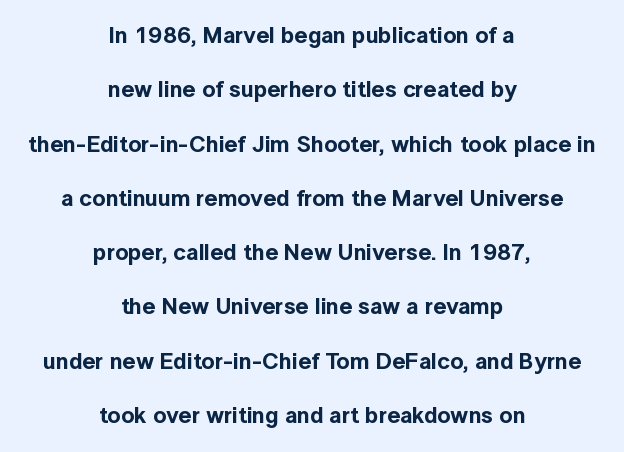
Q: Is the text italic (slanted)? A: No, it is upright.
Q: Is the text underlined? A: No.
Q: How is the paragraph aligned? A: Centered.
Q: Is the spacing between letters normal or unusually wide? A: Normal.
Q: Is the spacing between lines tight, normal or loose? A: Loose.
